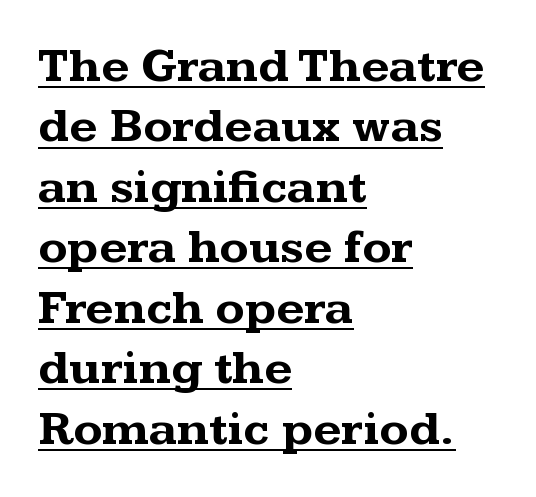
The image shows 48 px bold, wide serif type, upright; set left-aligned, normal line spacing (1.26x), normal letter spacing, underlined; medium stroke contrast and a medium x-height.
